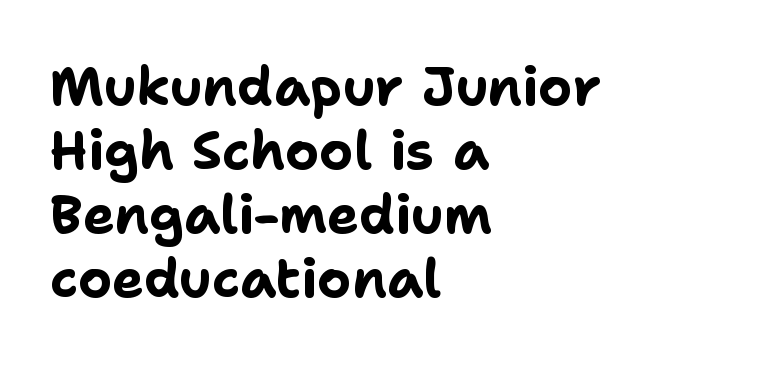
The image shows 53 px bold sans-serif type, upright; set left-aligned, line spacing 1.21x, normal letter spacing, not underlined; low stroke contrast and a medium x-height.
